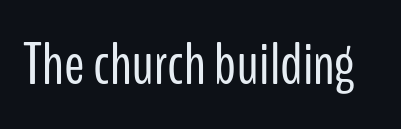
The gap between lines stays unmarked. Type style note: lacks serifs. Heaviness? Minimal to ordinary, like unemphasized prose. Tracking here is standard; glyphs follow each other at the usual distance. The letters stand straight up with perfectly vertical stems.
